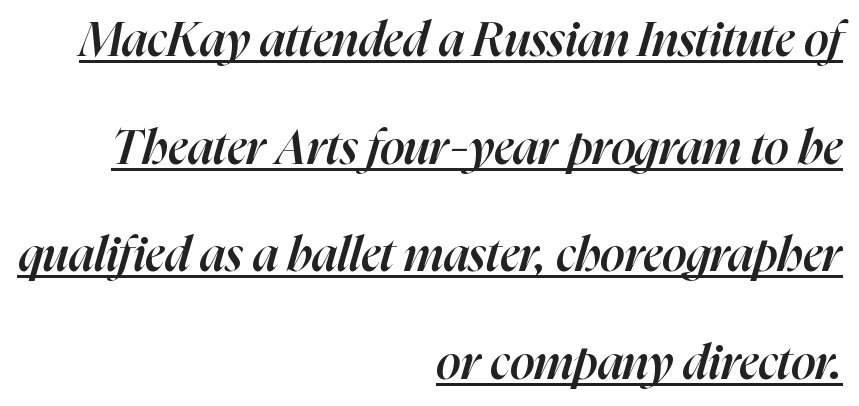
Q: Is the text bold? A: Semi-bold.
Q: Is the text italic (slanted)? A: Yes, it leans right by about 16 degrees.
Q: Is the text underlined? A: Yes.
Q: How is the paragraph aligned? A: Right-aligned.
Q: Is the spacing between letters normal or unusually wide? A: Normal.
Q: Is the spacing between lines tight, normal or loose? A: Loose.
Q: Width (condensed, normal, or wide)? A: Normal.
Q: Stroke contrast? A: High.
Q: x-height? A: Medium.
Q: Monospaced? A: No.
